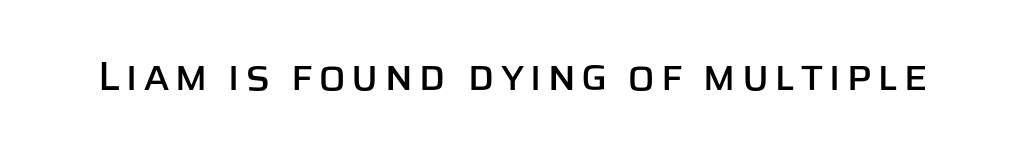
Q: Is the text italic (slanted)? A: No, it is upright.
Q: Is the typeface a serif or a sans-serif typeface? A: Sans-serif.
Q: Is the text underlined? A: No.
Q: Width (condensed, normal, or wide)? A: Normal.
Q: Stroke contrast? A: Low.
Q: x-height? A: Large.
Q: Monospaced? A: No.
